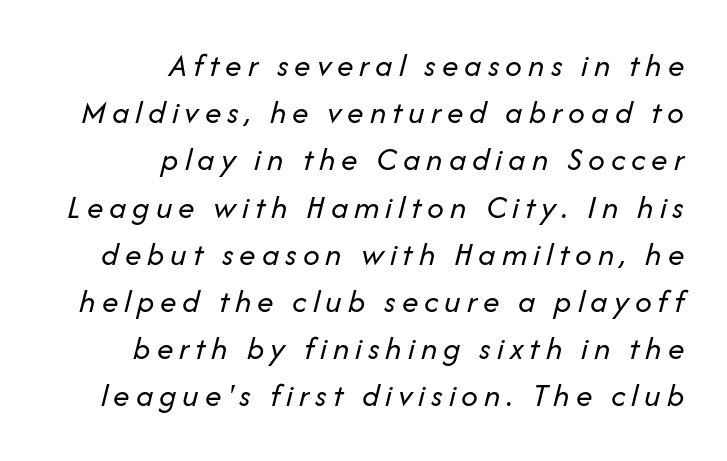
Q: Is the text bold? A: No.
Q: Is the text italic (slanted)? A: Yes, it leans right by about 14 degrees.
Q: Is the text underlined? A: No.
Q: How is the paragraph aligned? A: Right-aligned.
Q: Is the spacing between lines tight, normal or loose? A: Normal.
Q: Width (condensed, normal, or wide)? A: Normal.
Q: Stroke contrast? A: Low.
Q: x-height? A: Medium.
Q: Monospaced? A: No.
